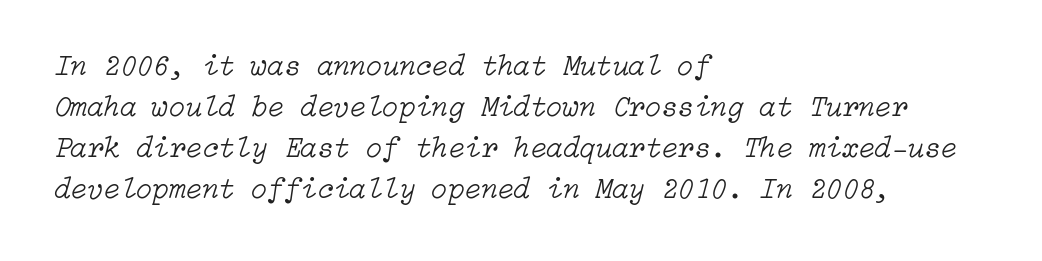
Q: Is the text bold? A: No.
Q: Is the text italic (slanted)? A: Yes, it leans right by about 15 degrees.
Q: Is the text underlined? A: No.
Q: How is the paragraph aligned? A: Left-aligned.
Q: Is the spacing between letters normal or unusually wide? A: Normal.
Q: Is the spacing between lines tight, normal or loose? A: Normal.
Q: Width (condensed, normal, or wide)? A: Normal.
Q: Stroke contrast? A: Low.
Q: x-height? A: Medium.
